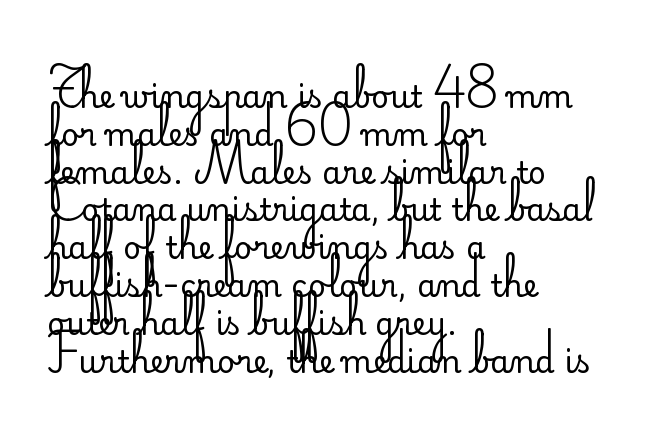
{"serif": "no", "italic": "no", "bold": "no", "weight": "regular", "width": "normal", "stroke_contrast": "low", "x_height": "small", "monospaced": "no", "underline": "no", "align": "left", "line_spacing_ratio": 1.22, "letter_spacing": "normal", "letter_spacing_em": 0.0, "glyph_px": 31}
